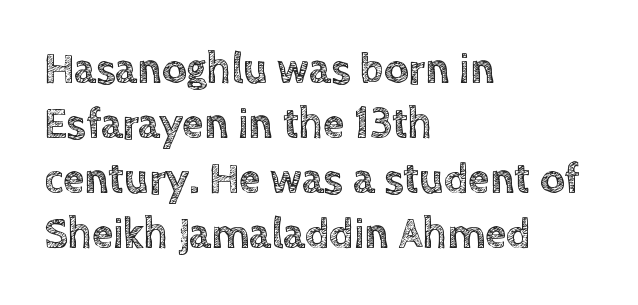
The image shows 43 px text type, upright; set left-aligned, normal line spacing (1.28x), normal letter spacing, not underlined; a large x-height.
